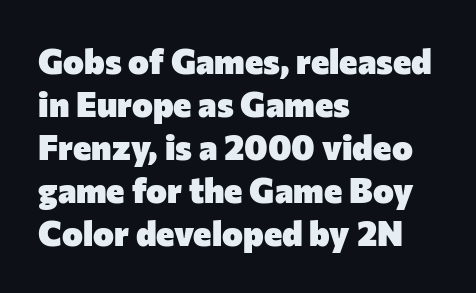
Q: Is the text bold? A: Yes.
Q: Is the text italic (slanted)? A: No, it is upright.
Q: Is the typeface a serif or a sans-serif typeface? A: Sans-serif.
Q: Is the text underlined? A: No.
Q: How is the paragraph aligned? A: Left-aligned.
Q: Is the spacing between letters normal or unusually wide? A: Normal.
Q: Width (condensed, normal, or wide)? A: Normal.
Q: Stroke contrast? A: Low.
Q: x-height? A: Medium.
Q: Monospaced? A: No.
